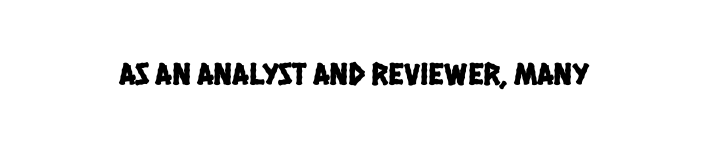
The image shows 32 px condensed sans-serif type; set normal letter spacing, not underlined; low stroke contrast and a large x-height.
